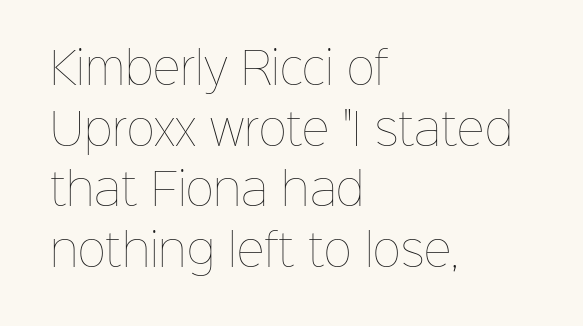
Q: Is the text bold? A: No.
Q: Is the text italic (slanted)? A: No, it is upright.
Q: Is the text underlined? A: No.
Q: How is the paragraph aligned? A: Left-aligned.
Q: Is the spacing between letters normal or unusually wide? A: Normal.
Q: Is the spacing between lines tight, normal or loose? A: Normal.
Q: Width (condensed, normal, or wide)? A: Normal.
Q: Stroke contrast? A: Low.
Q: x-height? A: Medium.
Q: Monospaced? A: No.
